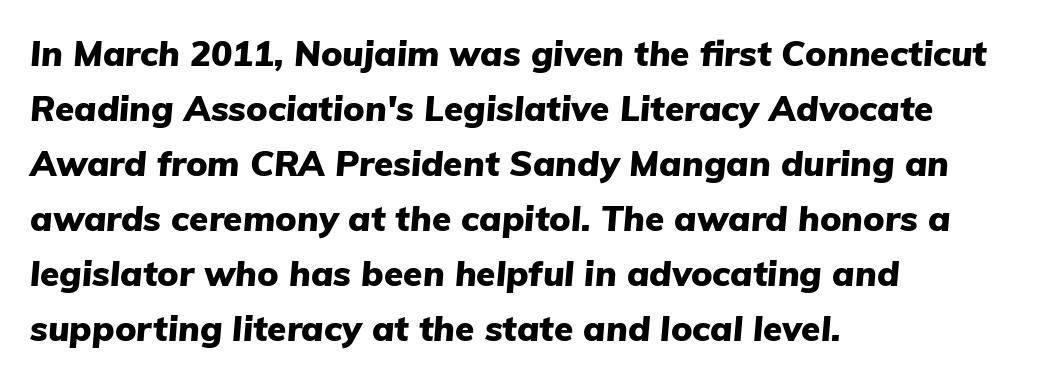
{"italic": "yes", "lean": "right", "slant_degrees": 5, "bold": "yes", "weight": "heavy", "width": "normal", "stroke_contrast": "low", "x_height": "medium", "monospaced": "no", "underline": "no", "align": "left", "line_spacing": "normal", "line_spacing_ratio": 1.57, "letter_spacing": "normal", "letter_spacing_em": 0.0, "glyph_px": 35}
